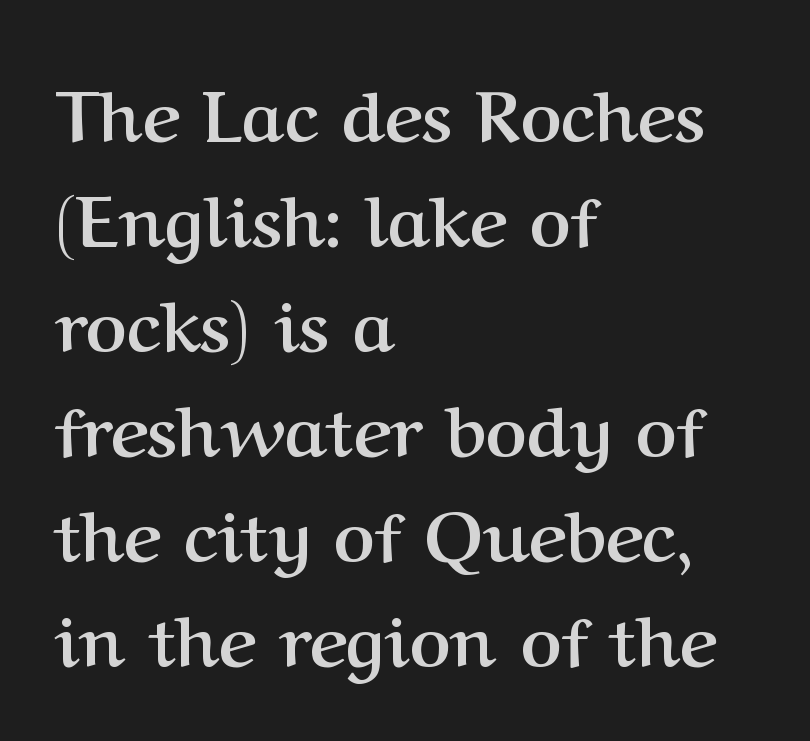
{"serif": "yes", "italic": "no", "bold": "yes", "weight": "semibold", "width": "normal", "stroke_contrast": "medium", "x_height": "medium", "monospaced": "no", "underline": "no", "align": "left", "line_spacing": "normal", "line_spacing_ratio": 1.48, "letter_spacing": "normal", "letter_spacing_em": 0.0, "glyph_px": 71}
